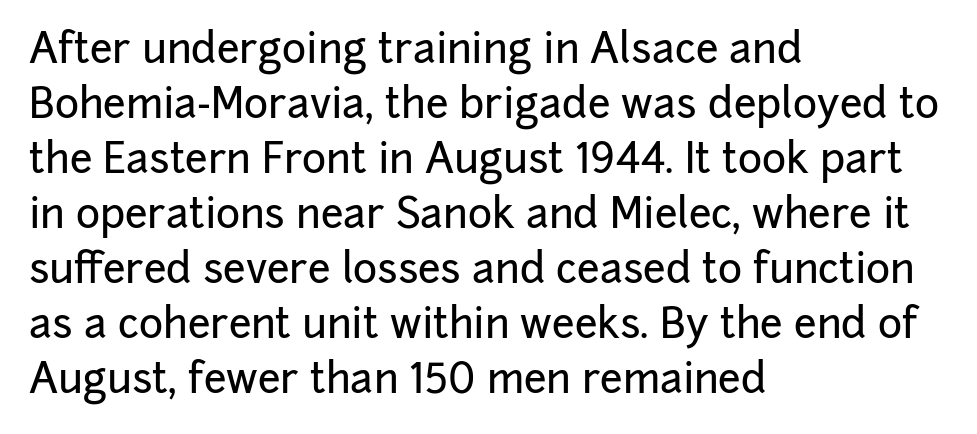
Q: Is the text italic (slanted)? A: No, it is upright.
Q: Is the typeface a serif or a sans-serif typeface? A: Sans-serif.
Q: Is the text underlined? A: No.
Q: How is the paragraph aligned? A: Left-aligned.
Q: Is the spacing between letters normal or unusually wide? A: Normal.
Q: Is the spacing between lines tight, normal or loose? A: Normal.
Q: Width (condensed, normal, or wide)? A: Normal.
Q: Stroke contrast? A: Low.
Q: x-height? A: Medium.
Q: Monospaced? A: No.
